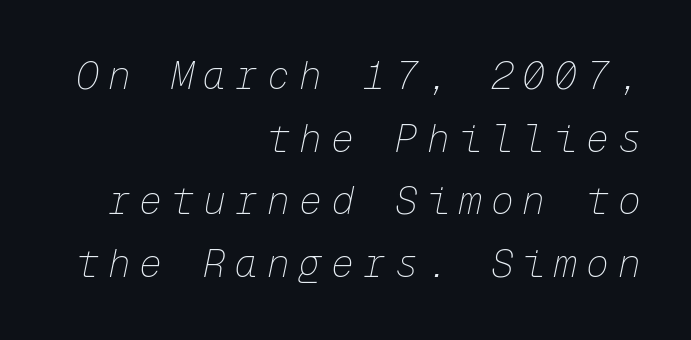
Do the characters align in a grid? Yes, the font is monospaced. One-word summary of the alignment: right. Whoever set this chose a conventional vertical rhythm. Unbolded letterforms with no extra heft.
